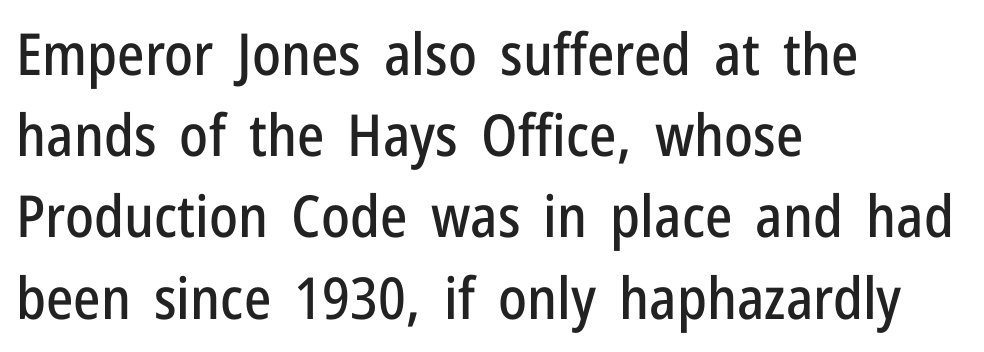
Quick note: not italic, upright. Characters follow at the spacing the type designer built in. Evenly set lines give the paragraph a standard silhouette. The face used here is proportionally spaced, like ordinary book or web type. A student would call this left alignment; a typographer would say flush left, rag right. The string is rendered with underlining switched off.
